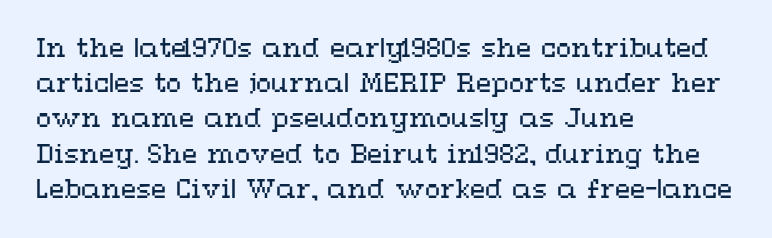
Q: Is the text bold? A: No.
Q: Is the text italic (slanted)? A: No, it is upright.
Q: Is the text underlined? A: No.
Q: How is the paragraph aligned? A: Left-aligned.
Q: Is the spacing between letters normal or unusually wide? A: Normal.
Q: Is the spacing between lines tight, normal or loose? A: Normal.
